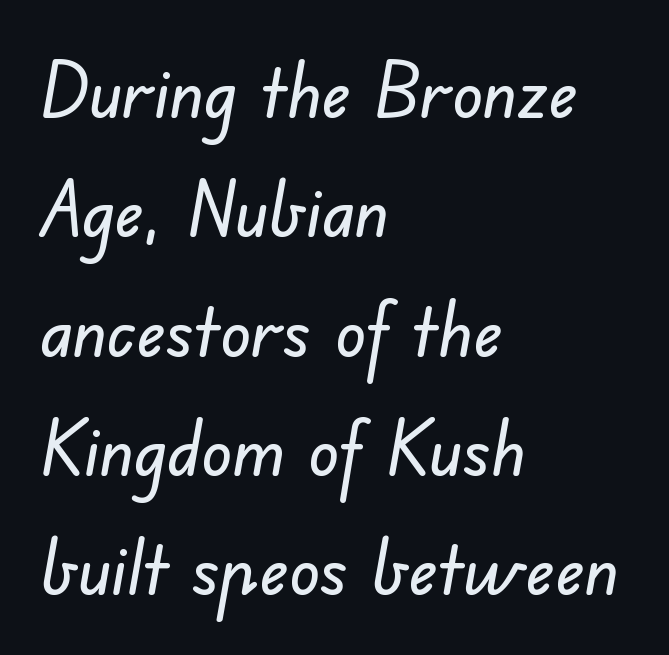
The image shows 76 px sans-serif type; set left-aligned, normal line spacing (1.57x), normal letter spacing, not underlined; low stroke contrast and a small x-height.
